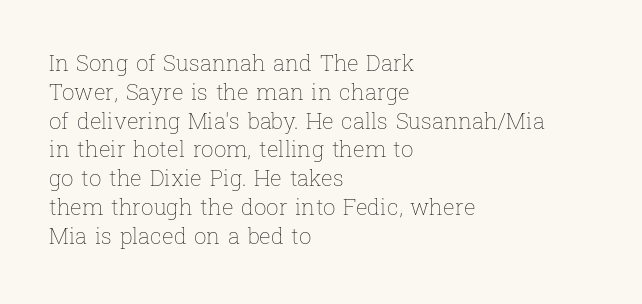
No extra ink here — the face is not bold. The ragged edge is on the right, which tells us the setting is flush left. Decoration check: the copy has no underline. Between one letter and the next there's only the usual sliver of space. No italicization has been applied; the sample stays upright. Successive baselines arrive at the customary interval.
